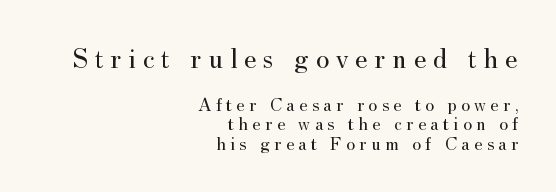
Q: Is the text bold? A: No.
Q: Is the text italic (slanted)? A: No, it is upright.
Q: Is the typeface a serif or a sans-serif typeface? A: Serif.
Q: Is the text underlined? A: No.
Q: How is the paragraph aligned? A: Right-aligned.
Q: Is the spacing between letters normal or unusually wide? A: Unusually wide.
Q: Is the spacing between lines tight, normal or loose? A: Tight.
Q: Which block of text is set in a larger size, the first (top) or the second (bottom)? A: The first (top) one.
Q: Width (condensed, normal, or wide)? A: Normal.
Q: Stroke contrast? A: Medium.
Q: x-height? A: Small.
Q: Monospaced? A: No.
